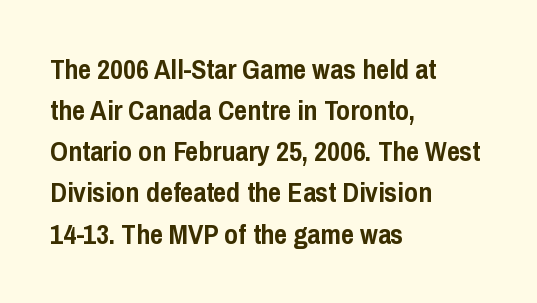
Note the varied advance widths — an 'i' is clearly narrower than an 'm'. Serif or sans? Sans — the stroke terminals are bare. Bold? Absolutely — the strokes are thick and heavy. Letters rest on an invisible, unmarked baseline.
